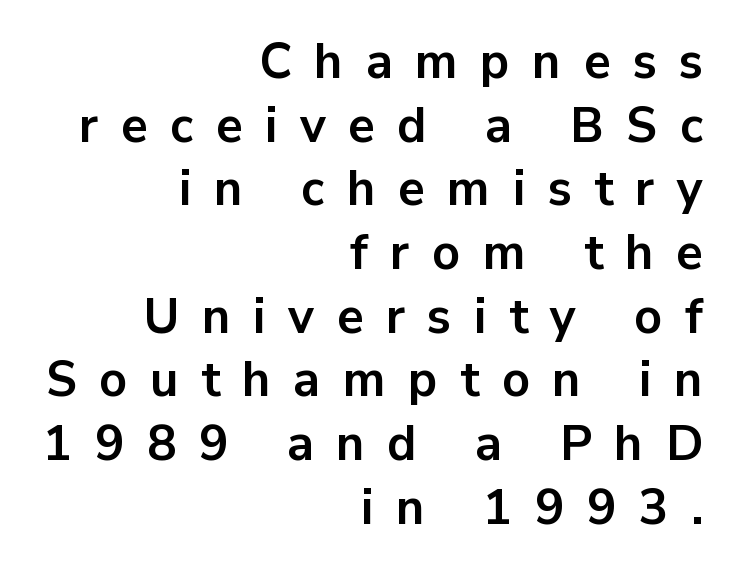
Caption: bold face, heavy strokes. You could not count columns in this text — the font is proportionally spaced. Rendered with straight, roman letterforms. Layout note: lines flush right.
